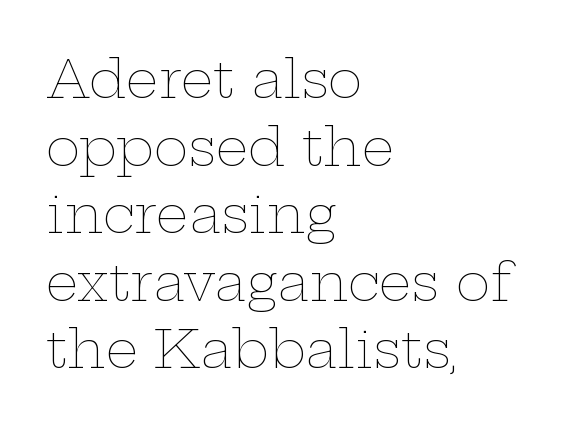
The image shows 52 px thin, wide type, upright; set left-aligned, normal line spacing (1.3x), normal letter spacing, not underlined; low stroke contrast and a medium x-height.
